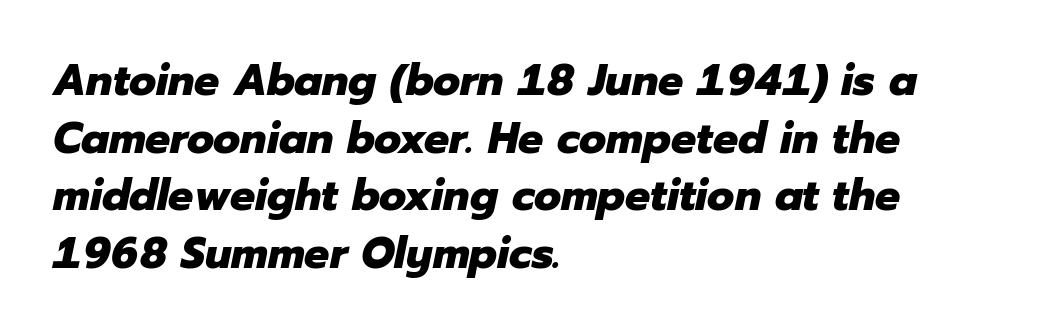
The image shows 44 px heavy type, italic (leaning right); set left-aligned, normal line spacing (1.31x), normal letter spacing, not underlined; low stroke contrast and a medium x-height.
